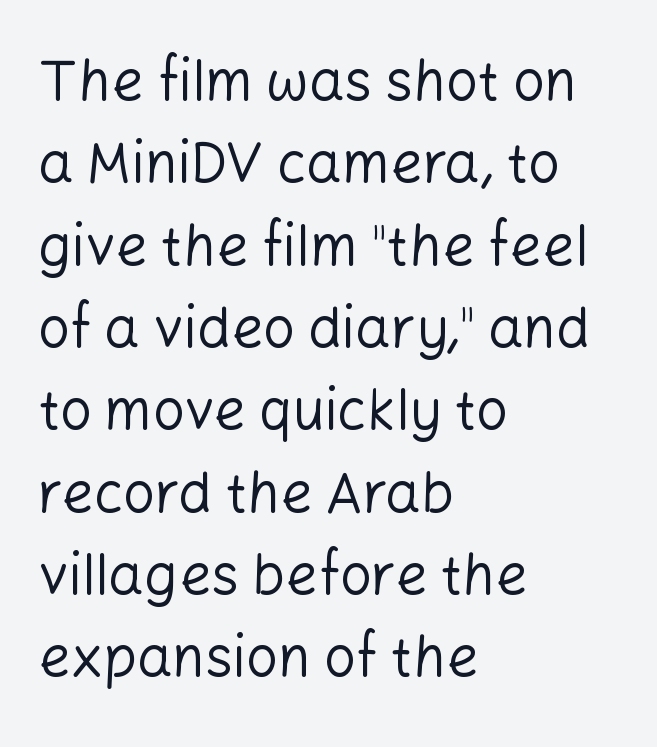
Compared with typical paragraphs, the rows here are spaced about the same. This sample uses plain, unmodified letter spacing. Leftover space on each line is placed entirely after the last word. Here the designer chose a conventional face with non-uniform glyph widths. No letter is thick-stroked: the sample isn't bold.
